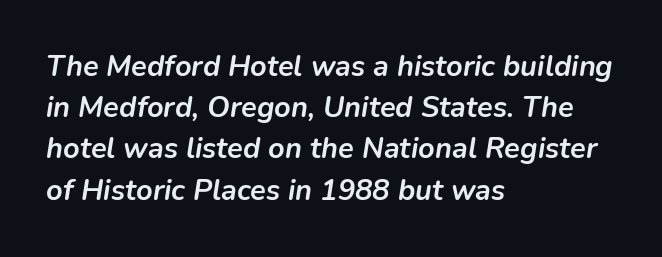
Letter spacing: default. Plain, unruled lines of type. Stroke thickness is high; the sample reads as a true bold. The letters are slanted; this is an italic face. Teacher's note: observe the even left margin — that is flush-left alignment. The letters advance in unequal steps, a hallmark of proportional type.
